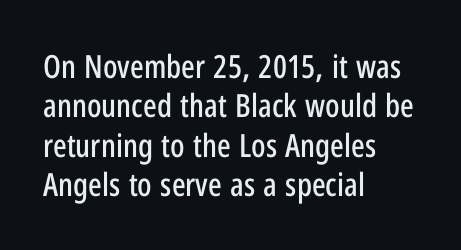
The image shows 32 px condensed sans-serif type, upright; set left-aligned, line spacing 1.23x, normal letter spacing, not underlined; low stroke contrast and a medium x-height.
